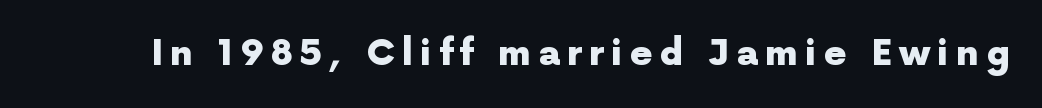
The image shows 36 px heavy sans-serif type, upright; set not underlined; a medium x-height.
